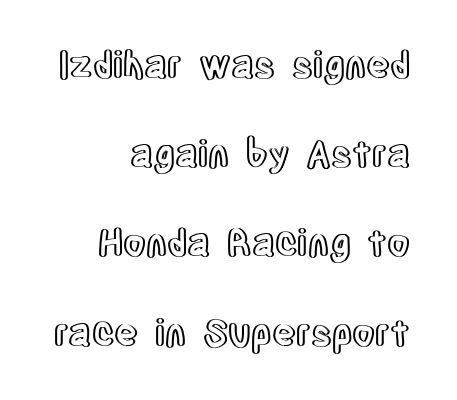
{"italic": "no", "width": "condensed", "x_height": "large", "monospaced": "no", "underline": "no", "align": "right", "line_spacing": "loose", "line_spacing_ratio": 2.41, "letter_spacing": "normal", "letter_spacing_em": 0.0, "glyph_px": 37}
